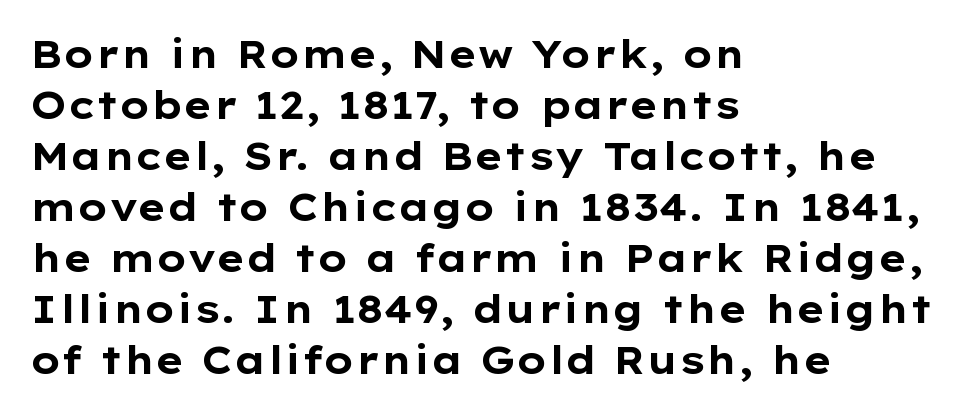
The image shows 38 px bold, wide sans-serif type, upright; set left-aligned, normal line spacing (1.34x), normal letter spacing, not underlined; low stroke contrast and a medium x-height.
